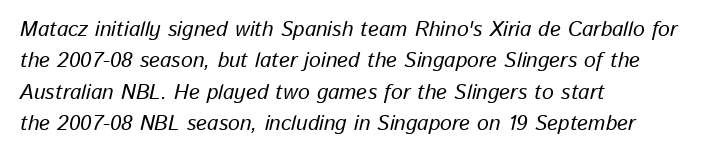
The lines in this sample share a left origin and differ only in where they stop. Quick note: interline space is typical. Each word holds together tightly as a unit, with standard inter-letter gaps. Slanted lettering throughout. The foot of each line stays bare and open.
